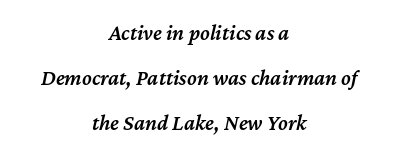
Q: Is the text bold? A: Semi-bold.
Q: Is the text italic (slanted)? A: Yes, it leans right by about 12 degrees.
Q: Is the text underlined? A: No.
Q: How is the paragraph aligned? A: Centered.
Q: Is the spacing between letters normal or unusually wide? A: Normal.
Q: Is the spacing between lines tight, normal or loose? A: Loose.
